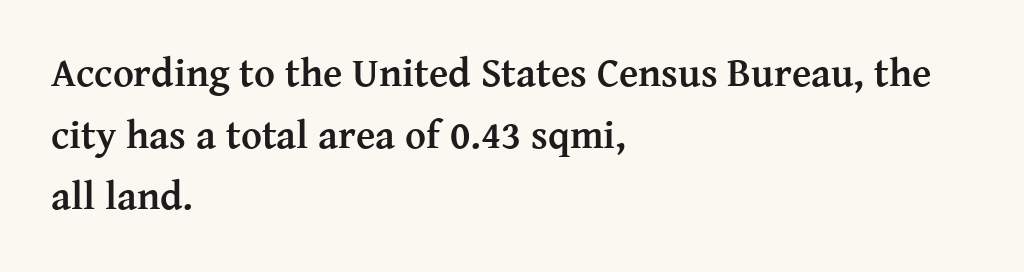
The image shows 40 px semibold serif type, upright; set left-aligned, normal line spacing (1.54x), normal letter spacing, not underlined; medium stroke contrast and a medium x-height.
